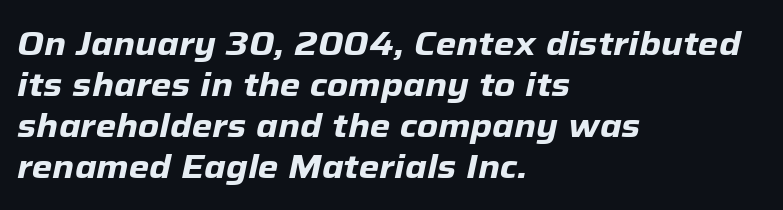
A clean baseline with only descenders dipping below it. Heavy-handed strokes throughout: this text is bold. The whole block is typeset with a tilt. Casual observation: everything's shoved over to the left. Each letter keeps its own natural width here, so spacing adapts to shape. This rendering leaves character spacing at its baseline value.
